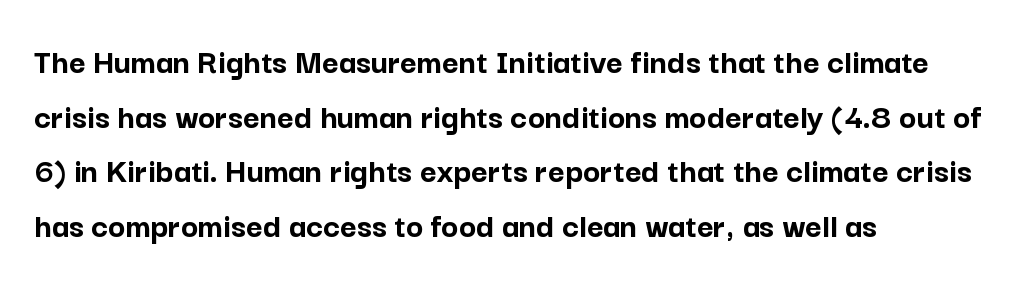
Inter-character spacing is left at the font's built-in metrics. The gap between lines stays unmarked. Typographic density is high because the face is bold. Horizontally, the lines are justified to the leading edge only. Vertical strokes here are truly vertical. The face used here is proportionally spaced, like ordinary book or web type.
